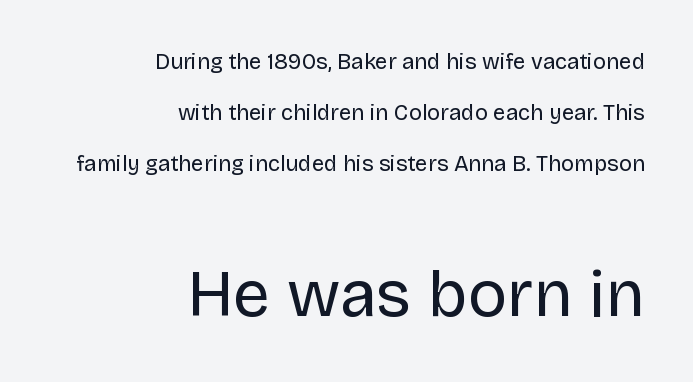
Q: Is the text bold? A: No.
Q: Is the text italic (slanted)? A: No, it is upright.
Q: Is the typeface a serif or a sans-serif typeface? A: Sans-serif.
Q: Is the text underlined? A: No.
Q: How is the paragraph aligned? A: Right-aligned.
Q: Is the spacing between letters normal or unusually wide? A: Normal.
Q: Is the spacing between lines tight, normal or loose? A: Loose.
Q: Which block of text is set in a larger size, the first (top) or the second (bottom)? A: The second (bottom) one.
Q: Width (condensed, normal, or wide)? A: Normal.
Q: Stroke contrast? A: Low.
Q: x-height? A: Large.
Q: Monospaced? A: No.
